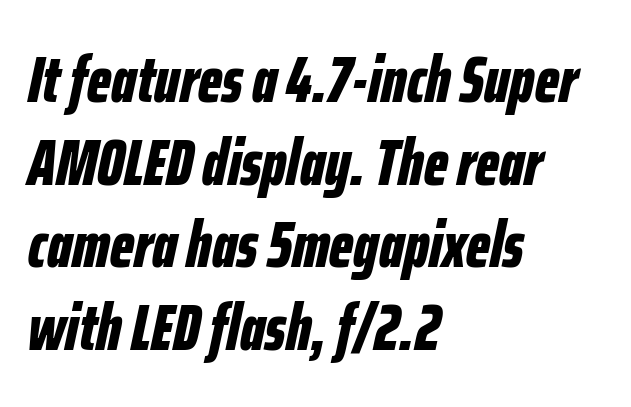
The image shows 65 px bold, condensed type, italic (leaning right); set left-aligned, normal line spacing (1.27x), normal letter spacing, not underlined; low stroke contrast and a medium x-height.
